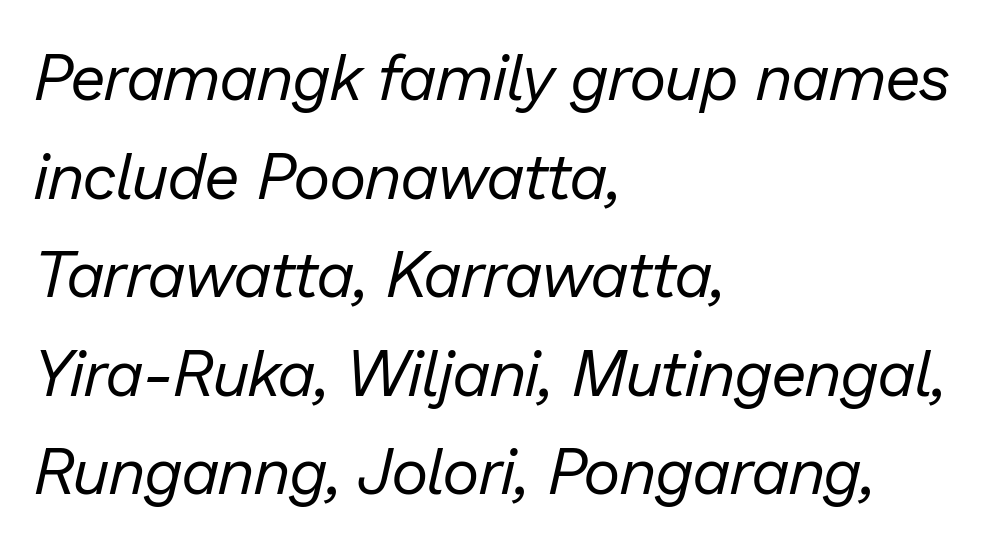
The image shows 64 px regular-weight type, italic (leaning right); set left-aligned, normal line spacing (1.54x), normal letter spacing, not underlined; low stroke contrast and a medium x-height.
